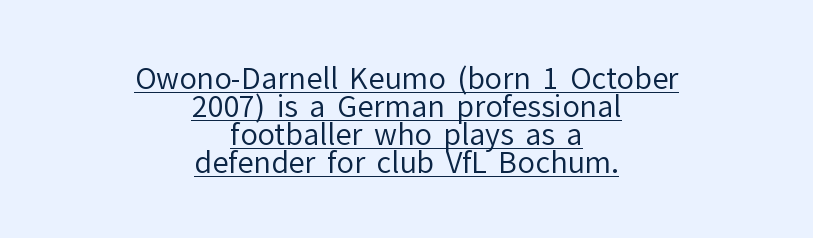
{"serif": "no", "italic": "no", "bold": "no", "weight": "regular", "width": "normal", "stroke_contrast": "low", "x_height": "medium", "monospaced": "no", "underline": "yes", "align": "center", "line_spacing": "tight", "line_spacing_ratio": 0.96, "letter_spacing": "normal", "letter_spacing_em": 0.0, "glyph_px": 29}
